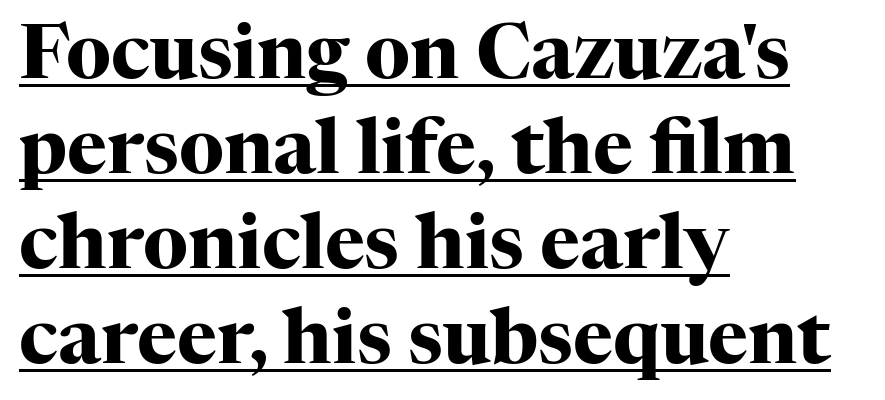
Q: Is the text bold? A: Yes.
Q: Is the text italic (slanted)? A: No, it is upright.
Q: Is the typeface a serif or a sans-serif typeface? A: Serif.
Q: Is the text underlined? A: Yes.
Q: How is the paragraph aligned? A: Left-aligned.
Q: Is the spacing between letters normal or unusually wide? A: Normal.
Q: Is the spacing between lines tight, normal or loose? A: Normal.
Q: Width (condensed, normal, or wide)? A: Normal.
Q: Stroke contrast? A: High.
Q: x-height? A: Medium.
Q: Monospaced? A: No.
